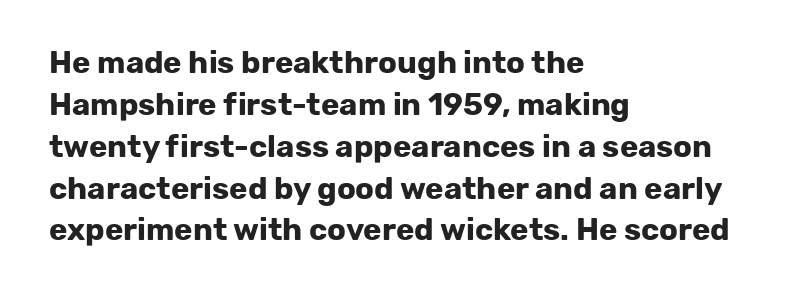
The area under the type is left untouched. Students, observe: this is what conventionally led text looks like. The letters advance in unequal steps, a hallmark of proportional type. Typesetter's note: full bold, strokes at maximum text heaviness. Nope, no serifs anywhere on these letters.
